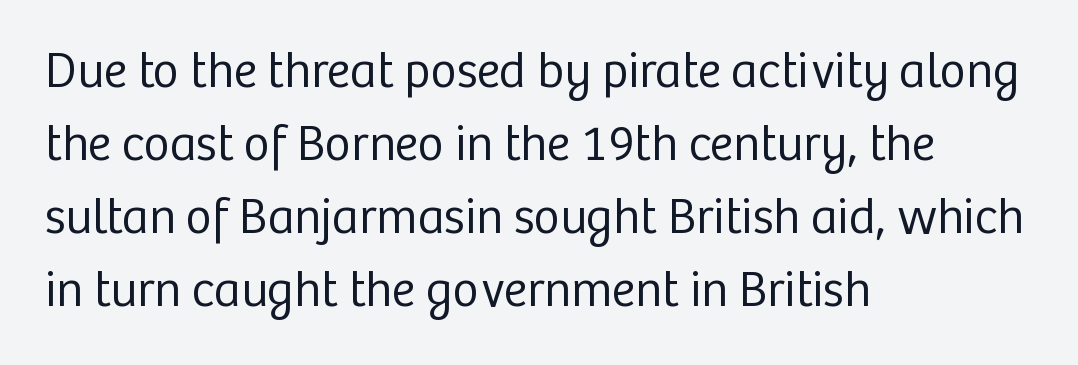
{"serif": "no", "italic": "no", "bold": "no", "weight": "regular", "width": "normal", "stroke_contrast": "low", "x_height": "medium", "monospaced": "no", "underline": "no", "align": "left", "line_spacing": "normal", "line_spacing_ratio": 1.46, "letter_spacing": "normal", "letter_spacing_em": 0.0, "glyph_px": 50}
